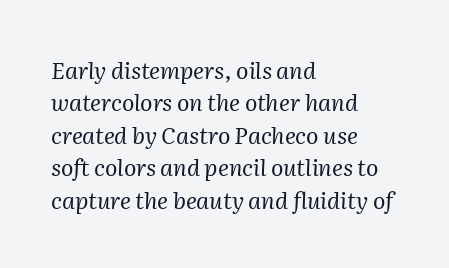
The baseline area is clear. Horizontal bands of white between lines are of average thickness. The rag falls on the right side of this text block. The weight would be labelled regular, book, light, or lighter still. This sample uses plain, unmodified letter spacing. The letters are slanted; this is an italic face.
